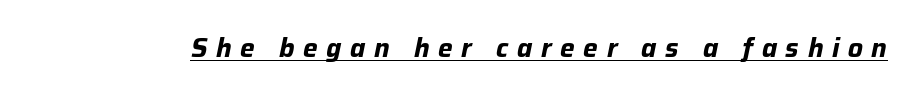
{"italic": "yes", "lean": "right", "slant_degrees": 12, "bold": "yes", "underline": "yes", "letter_spacing": "wide", "letter_spacing_em": 0.33, "glyph_px": 26}
